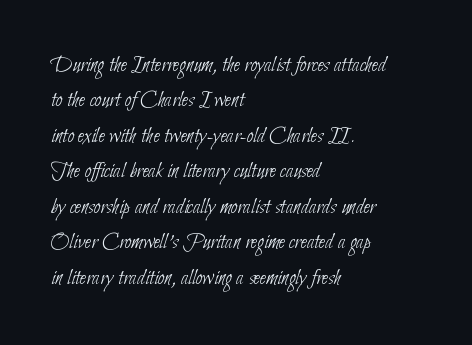
The image shows 23 px text type; set left-aligned, normal line spacing (1.54x), normal letter spacing, not underlined.
